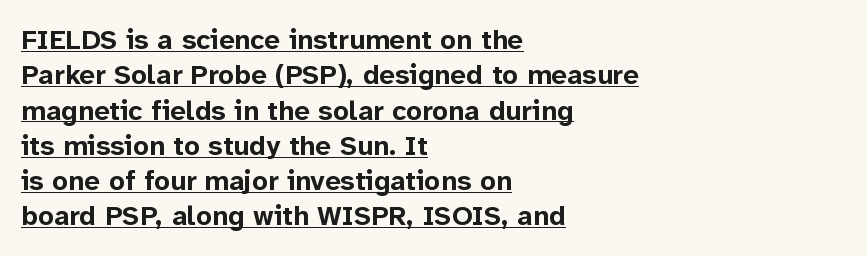
The image shows 28 px bold sans-serif type, upright; set left-aligned, normal line spacing (1.26x), normal letter spacing, underlined; low stroke contrast and a medium x-height.
